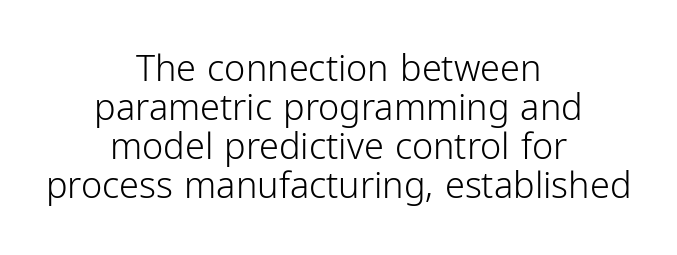
Q: Is the text bold? A: No.
Q: Is the text italic (slanted)? A: No, it is upright.
Q: Is the typeface a serif or a sans-serif typeface? A: Sans-serif.
Q: Is the text underlined? A: No.
Q: How is the paragraph aligned? A: Centered.
Q: Is the spacing between letters normal or unusually wide? A: Normal.
Q: Is the spacing between lines tight, normal or loose? A: Tight.
Q: Width (condensed, normal, or wide)? A: Condensed.
Q: Stroke contrast? A: Low.
Q: x-height? A: Medium.
Q: Monospaced? A: No.
